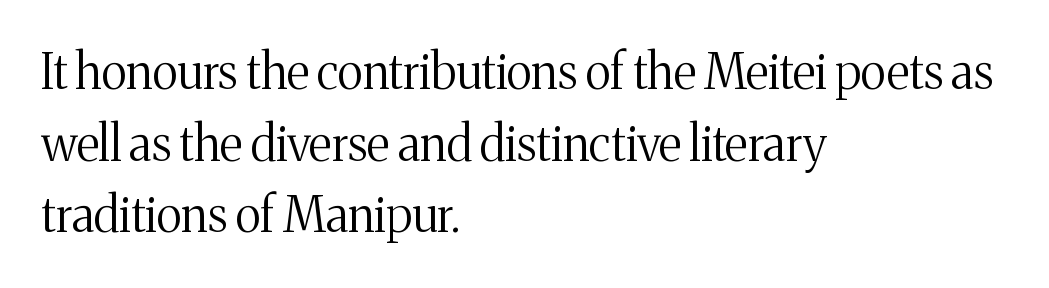
Q: Is the text bold? A: No.
Q: Is the text italic (slanted)? A: No, it is upright.
Q: Is the typeface a serif or a sans-serif typeface? A: Serif.
Q: Is the text underlined? A: No.
Q: How is the paragraph aligned? A: Left-aligned.
Q: Is the spacing between letters normal or unusually wide? A: Normal.
Q: Is the spacing between lines tight, normal or loose? A: Normal.
Q: Width (condensed, normal, or wide)? A: Normal.
Q: Stroke contrast? A: Medium.
Q: x-height? A: Medium.
Q: Monospaced? A: No.
